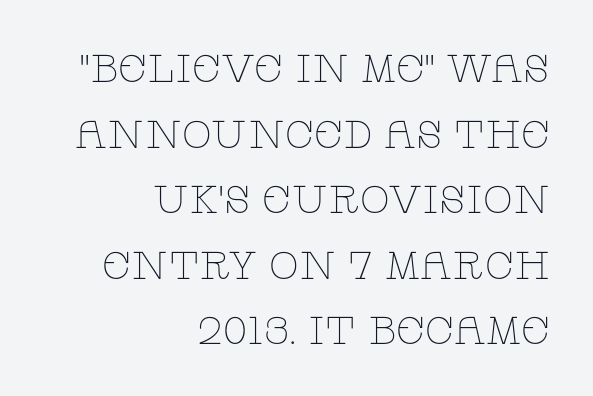
{"serif": "yes", "italic": "no", "bold": "no", "weight": "thin", "width": "wide", "stroke_contrast": "low", "x_height": "large", "monospaced": "no", "underline": "no", "align": "right", "line_spacing": "normal", "line_spacing_ratio": 1.68, "letter_spacing": "normal", "letter_spacing_em": 0.0, "glyph_px": 39}
